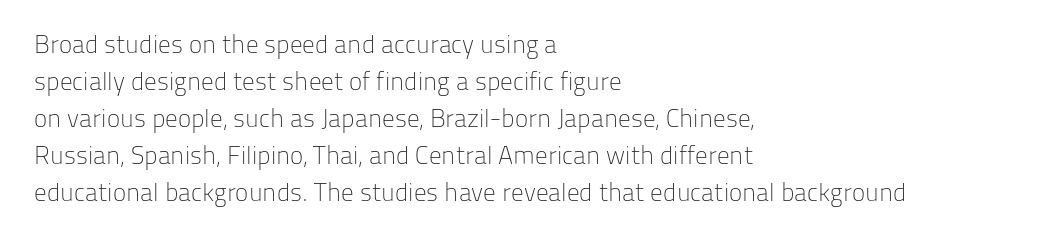
Q: Is the text bold? A: No.
Q: Is the text italic (slanted)? A: No, it is upright.
Q: Is the text underlined? A: No.
Q: How is the paragraph aligned? A: Left-aligned.
Q: Is the spacing between letters normal or unusually wide? A: Normal.
Q: Is the spacing between lines tight, normal or loose? A: Normal.
